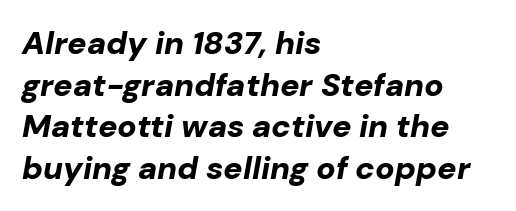
Q: Is the text bold? A: Yes.
Q: Is the text italic (slanted)? A: Yes, it leans right by about 10 degrees.
Q: Is the text underlined? A: No.
Q: How is the paragraph aligned? A: Left-aligned.
Q: Is the spacing between letters normal or unusually wide? A: Normal.
Q: Is the spacing between lines tight, normal or loose? A: Normal.
Q: Width (condensed, normal, or wide)? A: Normal.
Q: Stroke contrast? A: Low.
Q: x-height? A: Medium.
Q: Monospaced? A: No.
